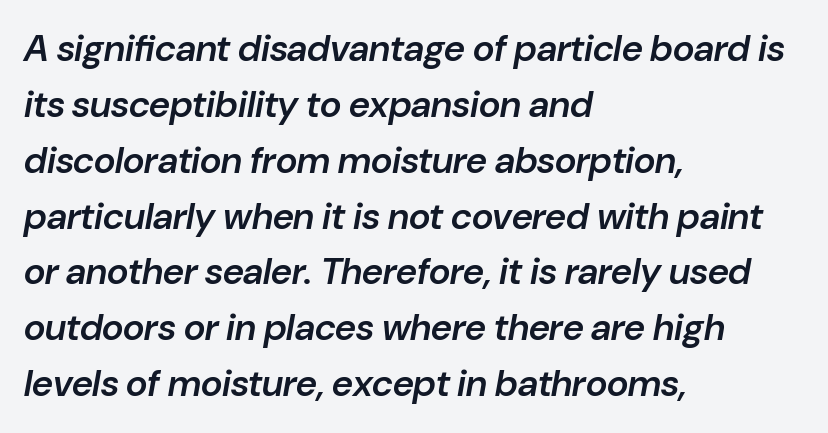
{"italic": "yes", "lean": "right", "slant_degrees": 10, "bold": "semi", "weight": "semibold", "width": "normal", "stroke_contrast": "low", "x_height": "medium", "monospaced": "no", "underline": "no", "align": "left", "line_spacing": "normal", "line_spacing_ratio": 1.51, "letter_spacing": "normal", "letter_spacing_em": 0.0, "glyph_px": 37}
